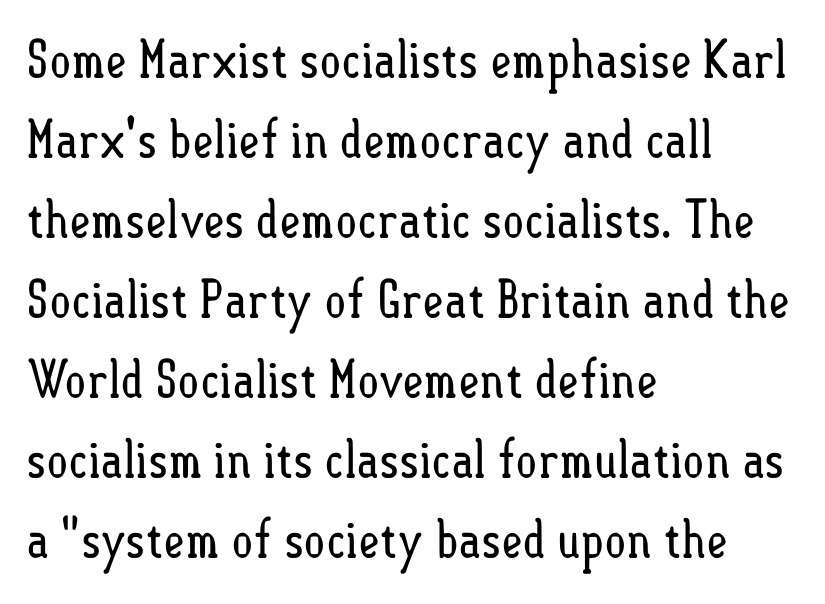
The image shows 52 px regular-weight, condensed type, upright; set left-aligned, normal line spacing (1.54x), normal letter spacing, not underlined; low stroke contrast and a small x-height.
